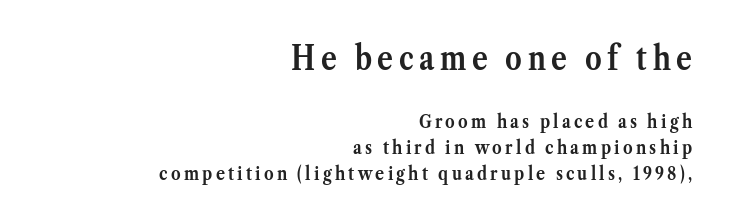
Whoever set this made the first block the dominant, larger element. The type family on display is of the serif kind. Regular leading. How heavy is the stroke? Heavy — this is a bold. Upright lettering throughout.
